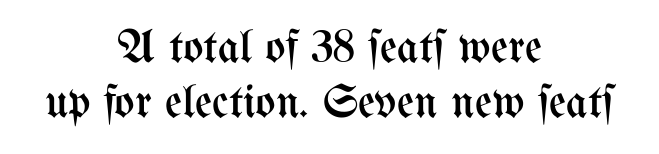
Q: Is the text bold? A: No.
Q: Is the text italic (slanted)? A: No, it is upright.
Q: Is the text underlined? A: No.
Q: How is the paragraph aligned? A: Centered.
Q: Is the spacing between letters normal or unusually wide? A: Normal.
Q: Width (condensed, normal, or wide)? A: Condensed.
Q: Stroke contrast? A: Medium.
Q: x-height? A: Medium.
Q: Monospaced? A: No.
